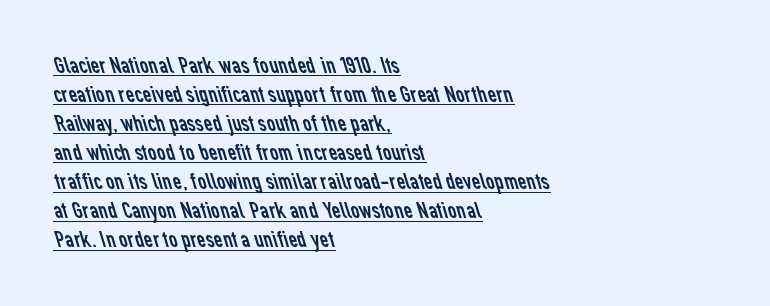
Q: Is the text bold? A: No.
Q: Is the text underlined? A: Yes.
Q: How is the paragraph aligned? A: Left-aligned.
Q: Is the spacing between letters normal or unusually wide? A: Normal.
